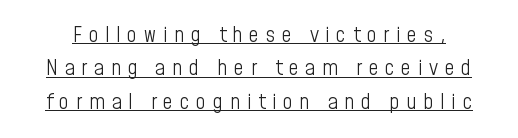
Q: Is the text bold? A: No.
Q: Is the text italic (slanted)? A: No, it is upright.
Q: Is the text underlined? A: Yes.
Q: Is the spacing between letters normal or unusually wide? A: Unusually wide.
Q: Is the spacing between lines tight, normal or loose? A: Normal.
